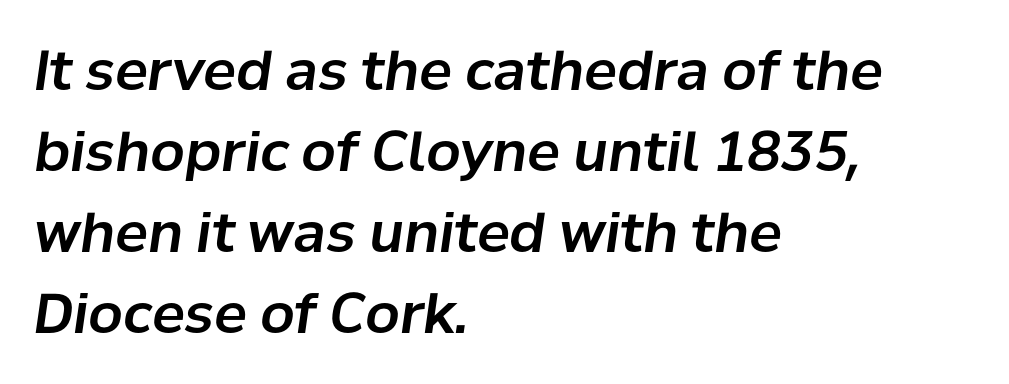
{"italic": "yes", "lean": "right", "slant_degrees": 8, "width": "normal", "stroke_contrast": "low", "x_height": "medium", "monospaced": "no", "underline": "no", "align": "left", "line_spacing": "normal", "line_spacing_ratio": 1.47, "letter_spacing": "normal", "letter_spacing_em": 0.0, "glyph_px": 55}
